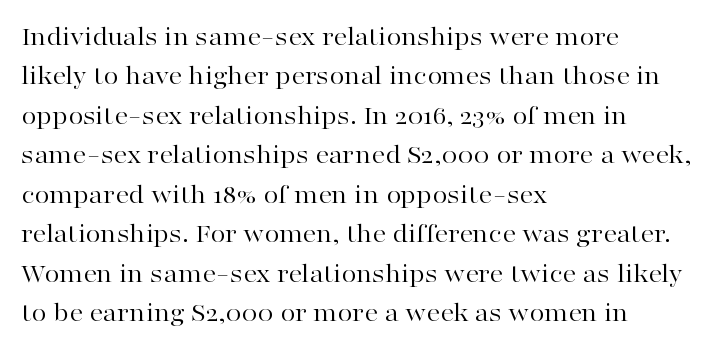
The image shows 27 px text type, upright; set left-aligned, normal line spacing (1.46x), normal letter spacing, not underlined.
